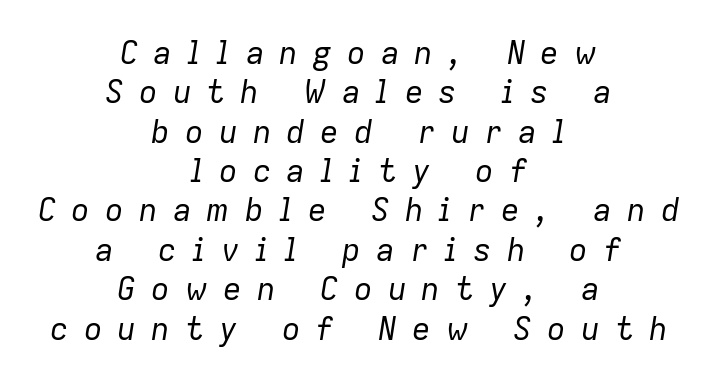
Stems here are at most as thick as an everyday book face. Italic? Definitely — the glyphs are oblique. Each new line begins a customary step beneath the previous one. A student would call this center alignment; a typographer would say set centered. Varying glyph widths throughout — classic text-font behaviour.
